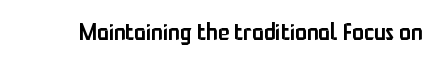
Q: Is the text bold? A: Semi-bold.
Q: Is the text italic (slanted)? A: No, it is upright.
Q: Is the text underlined? A: No.
Q: Is the spacing between letters normal or unusually wide? A: Normal.
